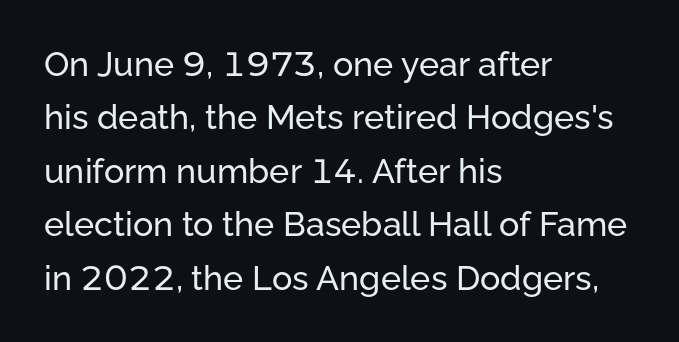
The image shows 34 px sans-serif type, upright; set left-aligned, normal line spacing (1.57x), normal letter spacing, not underlined; low stroke contrast and a medium x-height.
